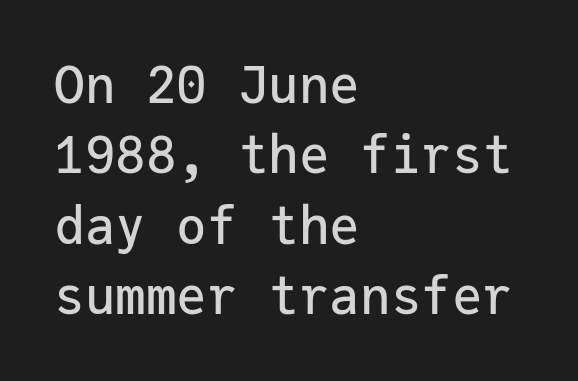
{"serif": "no", "italic": "no", "width": "normal", "stroke_contrast": "low", "x_height": "medium", "monospaced": "yes", "underline": "no", "align": "left", "line_spacing": "normal", "line_spacing_ratio": 1.38, "letter_spacing": "normal", "letter_spacing_em": 0.0, "glyph_px": 51}
